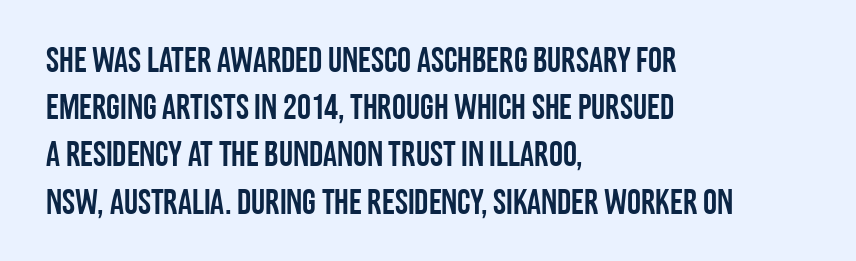
The rendering uses natural spacing where letterforms have individual widths. The line texture is even and compact thanks to regular tracking. This block has exactly the height ordinary leading produces. Notice how the stems are strictly vertical — no italics here.
